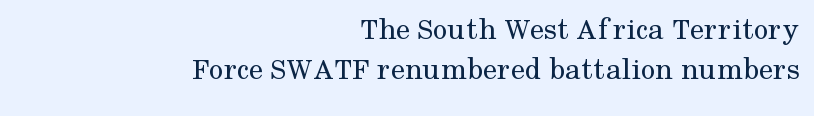
Q: Is the text bold? A: No.
Q: Is the text italic (slanted)? A: No, it is upright.
Q: Is the typeface a serif or a sans-serif typeface? A: Serif.
Q: Is the text underlined? A: No.
Q: How is the paragraph aligned? A: Right-aligned.
Q: Is the spacing between letters normal or unusually wide? A: Normal.
Q: Width (condensed, normal, or wide)? A: Normal.
Q: Stroke contrast? A: Medium.
Q: x-height? A: Medium.
Q: Monospaced? A: No.
